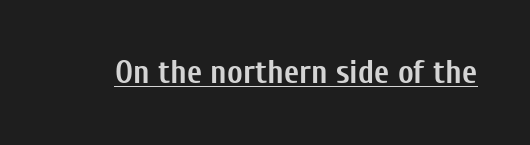
The letters carry no serifs — their stems end cleanly without finishing strokes. Nope, not italic — everything's standing straight. The passage shown is underscored from start to finish. The face used here is rendered with its standard letterfit.
